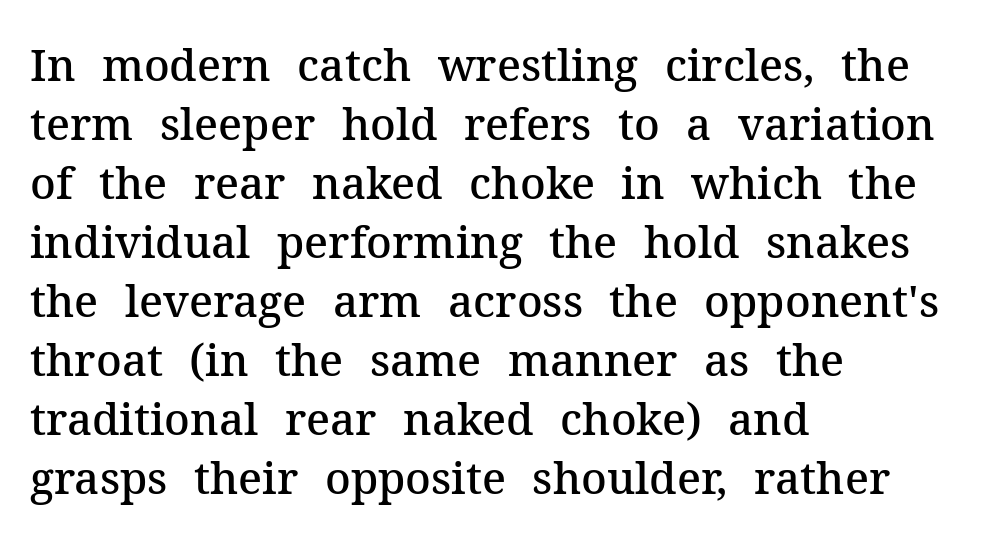
Q: Is the text bold? A: Semi-bold.
Q: Is the text italic (slanted)? A: No, it is upright.
Q: Is the typeface a serif or a sans-serif typeface? A: Serif.
Q: Is the text underlined? A: No.
Q: How is the paragraph aligned? A: Left-aligned.
Q: Is the spacing between letters normal or unusually wide? A: Normal.
Q: Is the spacing between lines tight, normal or loose? A: Normal.
Q: Width (condensed, normal, or wide)? A: Normal.
Q: Stroke contrast? A: Medium.
Q: x-height? A: Medium.
Q: Monospaced? A: No.
